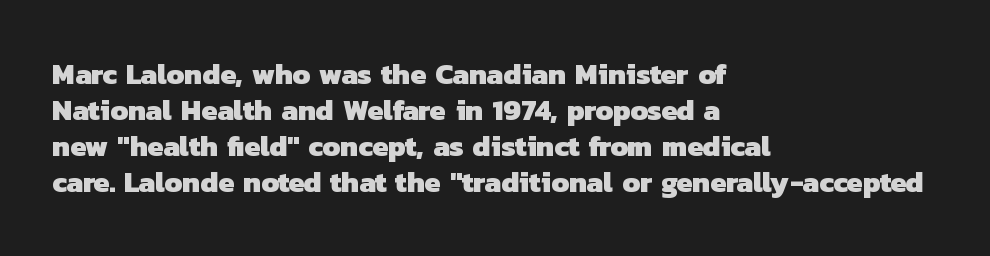
Q: Is the text bold? A: Yes.
Q: Is the typeface a serif or a sans-serif typeface? A: Sans-serif.
Q: Is the text underlined? A: No.
Q: How is the paragraph aligned? A: Left-aligned.
Q: Is the spacing between letters normal or unusually wide? A: Normal.
Q: Width (condensed, normal, or wide)? A: Normal.
Q: Stroke contrast? A: Low.
Q: x-height? A: Medium.
Q: Monospaced? A: No.
